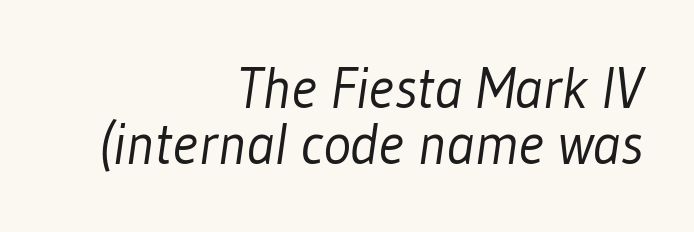
The image shows 58 px light, condensed sans-serif type; set right-aligned, tight line spacing (0.97x), normal letter spacing, not underlined; low stroke contrast and a medium x-height.
